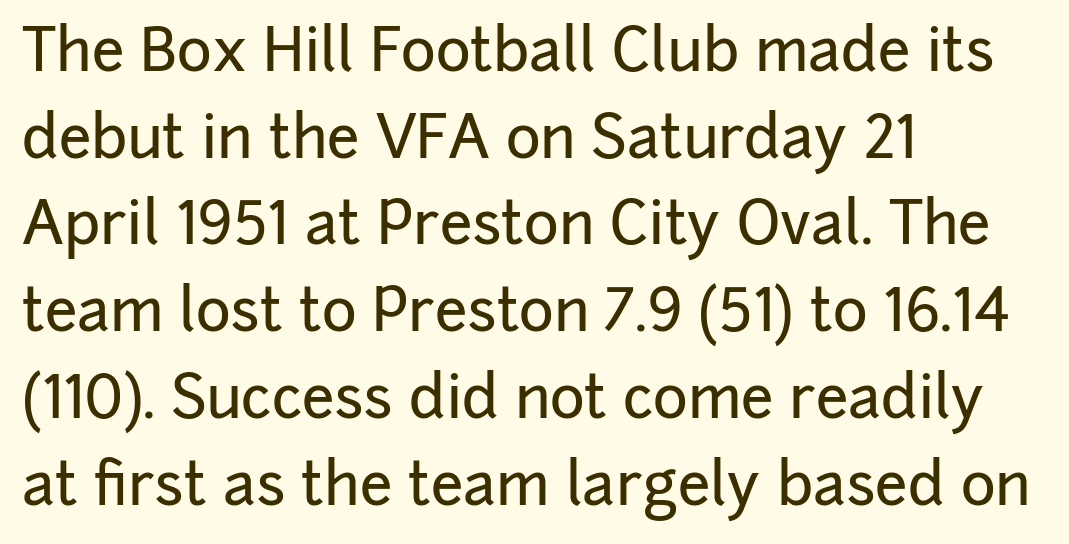
The image shows 59 px sans-serif type, upright; set left-aligned, normal line spacing (1.47x), normal letter spacing, not underlined; low stroke contrast and a medium x-height.
